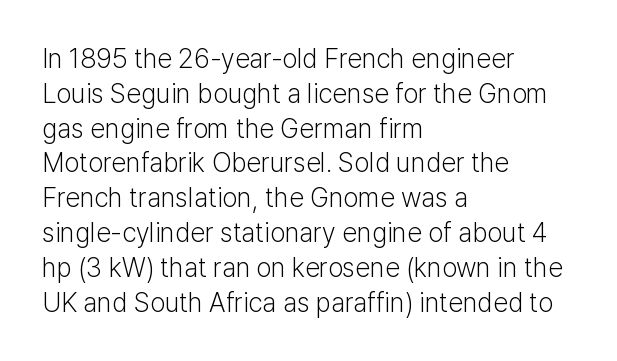
Q: Is the text bold? A: No.
Q: Is the text italic (slanted)? A: No, it is upright.
Q: Is the text underlined? A: No.
Q: How is the paragraph aligned? A: Left-aligned.
Q: Is the spacing between letters normal or unusually wide? A: Normal.
Q: Is the spacing between lines tight, normal or loose? A: Normal.
